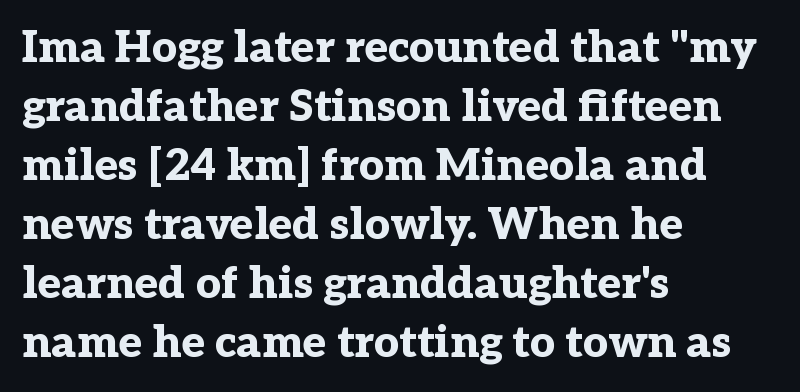
Is this a sans? No — the strokes have serifs. Every letter is thick-stroked: bold, no question. Vertical strokes here are truly vertical. The rendering uses natural spacing where letterforms have individual widths. Bare-footed words on every line. Notice how the passage keeps a crisp vertical edge on the left only.
